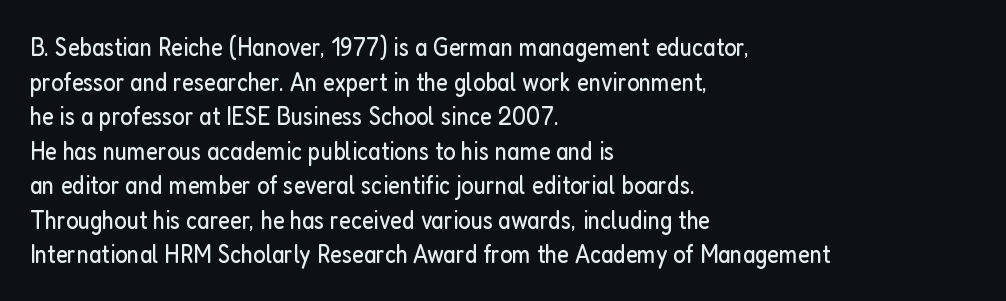
{"italic": "no", "bold": "no", "underline": "no", "align": "left", "line_spacing": "normal", "line_spacing_ratio": 1.33, "letter_spacing": "normal", "letter_spacing_em": 0.0, "glyph_px": 26}
